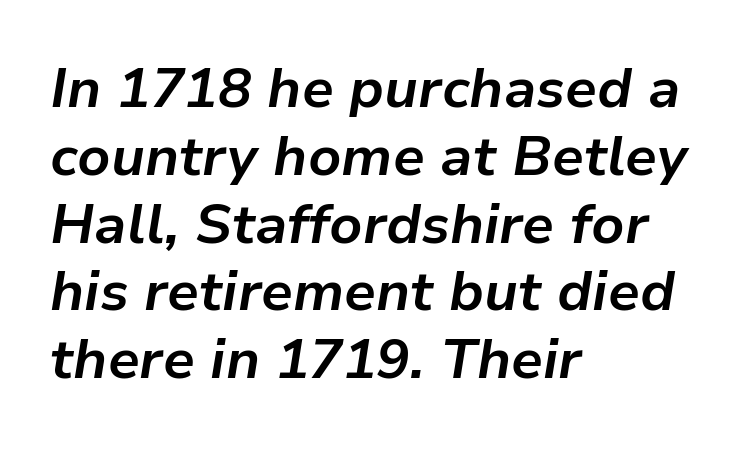
Q: Is the text bold? A: Yes.
Q: Is the text italic (slanted)? A: Yes, it leans right by about 9 degrees.
Q: Is the text underlined? A: No.
Q: How is the paragraph aligned? A: Left-aligned.
Q: Is the spacing between letters normal or unusually wide? A: Normal.
Q: Width (condensed, normal, or wide)? A: Normal.
Q: Stroke contrast? A: Low.
Q: x-height? A: Medium.
Q: Monospaced? A: No.
